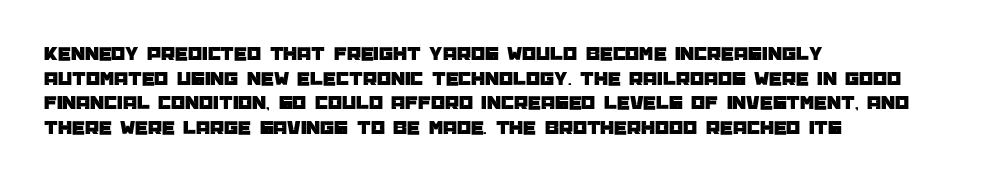
{"italic": "no", "underline": "no", "align": "left", "line_spacing_ratio": 1.23, "letter_spacing": "normal", "letter_spacing_em": 0.0, "glyph_px": 20}
